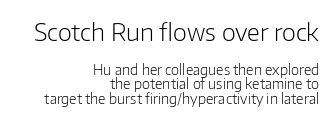
The image shows 24 px text type, upright; set right-aligned, tight line spacing (1.03x), normal letter spacing, not underlined; the first (top) block is 1.71x larger.
